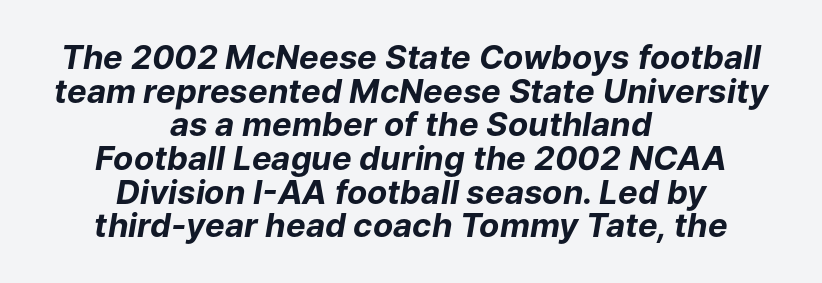
The image shows 33 px bold type, italic (leaning right); set centered, tight line spacing (1.02x), normal letter spacing, not underlined; low stroke contrast and a medium x-height.
